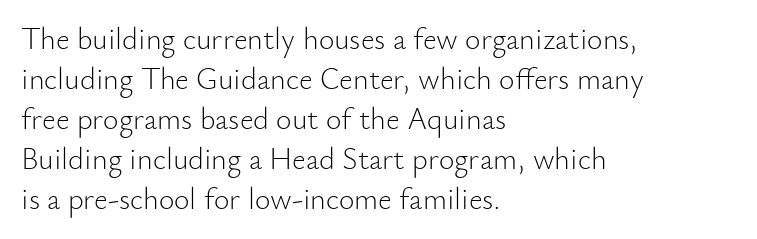
{"serif": "no", "italic": "no", "bold": "no", "weight": "light", "width": "normal", "stroke_contrast": "low", "x_height": "small", "monospaced": "no", "underline": "no", "align": "left", "line_spacing": "normal", "line_spacing_ratio": 1.33, "letter_spacing": "normal", "letter_spacing_em": 0.0, "glyph_px": 30}
